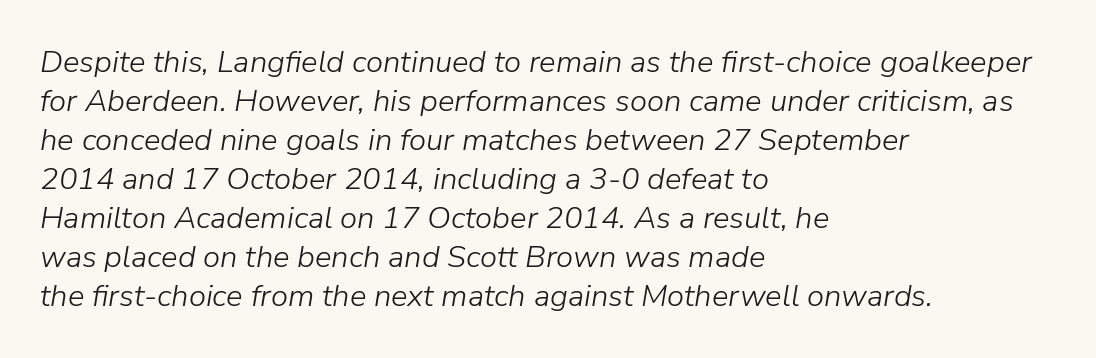
Q: Is the text bold? A: No.
Q: Is the text italic (slanted)? A: Yes, it leans right by about 9 degrees.
Q: Is the text underlined? A: No.
Q: How is the paragraph aligned? A: Left-aligned.
Q: Is the spacing between letters normal or unusually wide? A: Normal.
Q: Is the spacing between lines tight, normal or loose? A: Normal.
Q: Width (condensed, normal, or wide)? A: Normal.
Q: Stroke contrast? A: Low.
Q: x-height? A: Medium.
Q: Monospaced? A: No.
